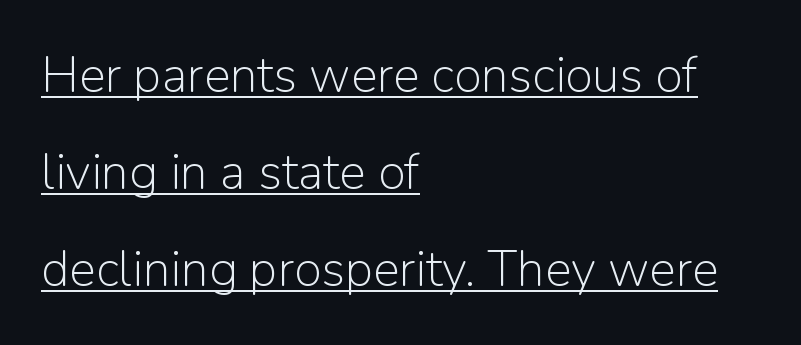
Interline gaps are noticeably wide in this sample. The passage shown is underscored from start to finish. I'd call this a sans setting — the letters go barefoot. The passage is arranged the way most books set body copy — flush left. Letters have the restrained weight of plain body copy at most.
